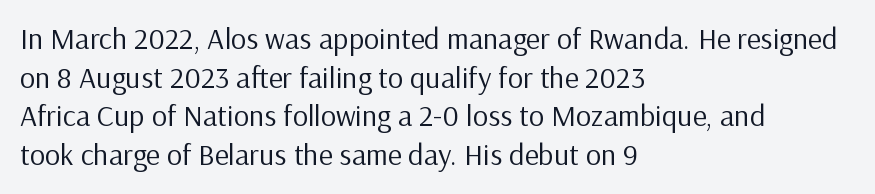
Q: Is the text bold? A: No.
Q: Is the text italic (slanted)? A: No, it is upright.
Q: Is the typeface a serif or a sans-serif typeface? A: Sans-serif.
Q: Is the text underlined? A: No.
Q: How is the paragraph aligned? A: Left-aligned.
Q: Is the spacing between letters normal or unusually wide? A: Normal.
Q: Is the spacing between lines tight, normal or loose? A: Normal.
Q: Width (condensed, normal, or wide)? A: Normal.
Q: Stroke contrast? A: Low.
Q: x-height? A: Medium.
Q: Monospaced? A: No.
